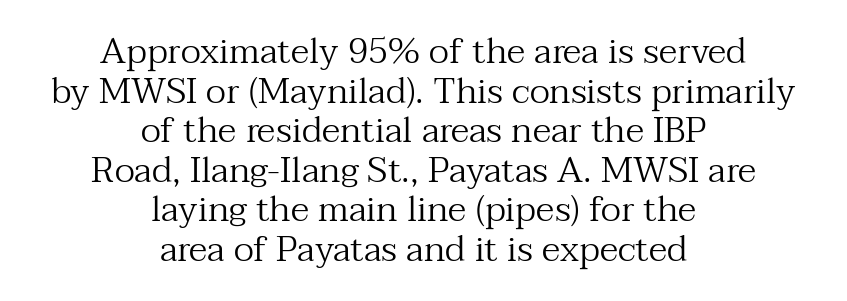
Q: Is the text bold? A: No.
Q: Is the text italic (slanted)? A: No, it is upright.
Q: Is the typeface a serif or a sans-serif typeface? A: Serif.
Q: Is the text underlined? A: No.
Q: How is the paragraph aligned? A: Centered.
Q: Is the spacing between letters normal or unusually wide? A: Normal.
Q: Is the spacing between lines tight, normal or loose? A: Tight.
Q: Width (condensed, normal, or wide)? A: Normal.
Q: Stroke contrast? A: Medium.
Q: x-height? A: Medium.
Q: Monospaced? A: No.
